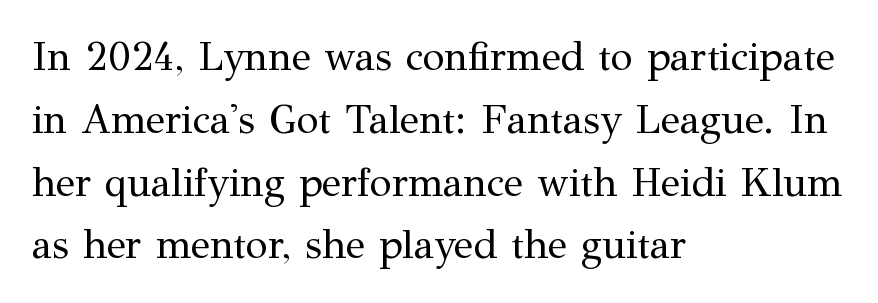
Q: Is the text bold? A: No.
Q: Is the text italic (slanted)? A: No, it is upright.
Q: Is the typeface a serif or a sans-serif typeface? A: Serif.
Q: Is the text underlined? A: No.
Q: How is the paragraph aligned? A: Left-aligned.
Q: Is the spacing between letters normal or unusually wide? A: Normal.
Q: Is the spacing between lines tight, normal or loose? A: Normal.
Q: Width (condensed, normal, or wide)? A: Normal.
Q: Stroke contrast? A: Medium.
Q: x-height? A: Medium.
Q: Monospaced? A: No.
